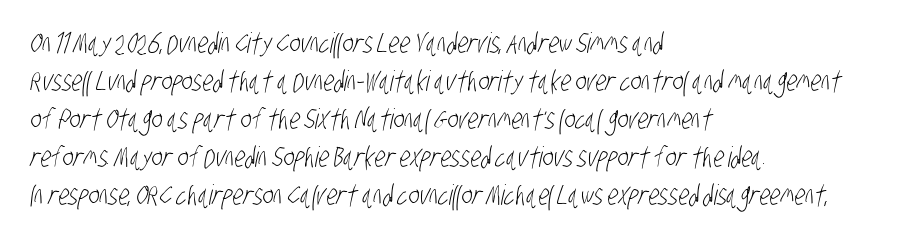
Q: Is the text bold? A: No.
Q: Is the typeface a serif or a sans-serif typeface? A: Sans-serif.
Q: Is the text underlined? A: No.
Q: How is the paragraph aligned? A: Left-aligned.
Q: Is the spacing between letters normal or unusually wide? A: Normal.
Q: Is the spacing between lines tight, normal or loose? A: Normal.
Q: Width (condensed, normal, or wide)? A: Condensed.
Q: Stroke contrast? A: Low.
Q: x-height? A: Large.
Q: Monospaced? A: No.
